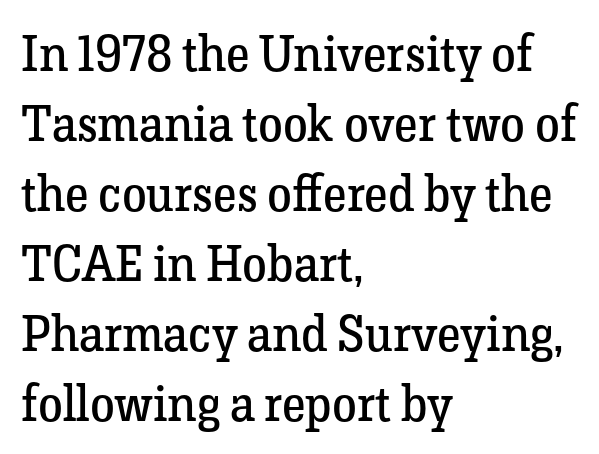
Note the varied advance widths — an 'i' is clearly narrower than an 'm'. Leading: standard. The compositor pushed each line to the left boundary. Each stroke keeps to a modest, everyday thickness or less.
